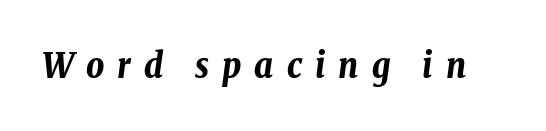
The image shows 35 px bold, condensed type, italic (leaning right); set unusually wide letter spacing (+0.37 em), not underlined; low stroke contrast and a medium x-height.
